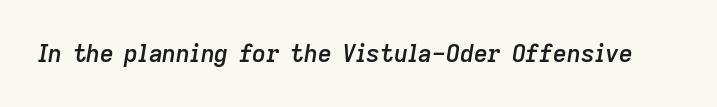
The glyphs are unaccompanied by any horizontal stroke below them. Caption: standard tracking, unaltered. Heft: intermediate — a semibold. Notice how the stems are inclined rather than vertical — that's the hallmark of italics.
